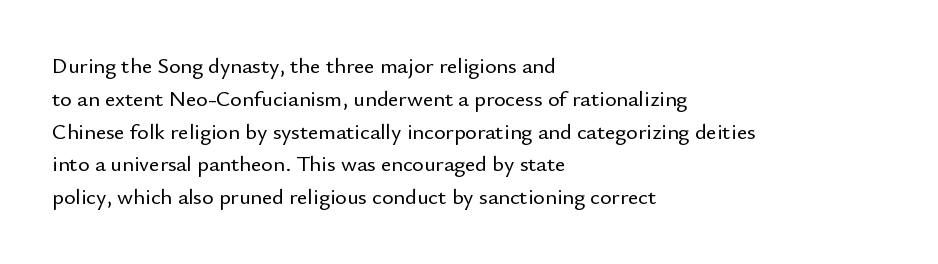
{"italic": "no", "underline": "no", "align": "left", "line_spacing": "normal", "line_spacing_ratio": 1.49, "letter_spacing": "normal", "letter_spacing_em": 0.0, "glyph_px": 22}
